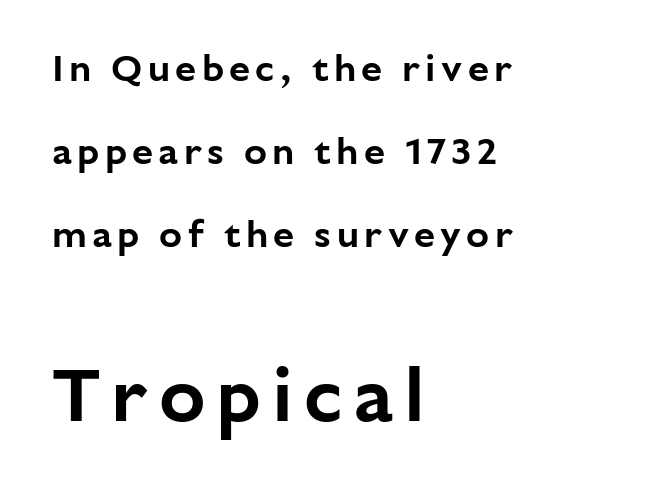
The image shows 77 px sans-serif type, upright; set left-aligned, loose line spacing (2.18x), not underlined; the second (bottom) block is 2.03x larger; low stroke contrast and a medium x-height.
